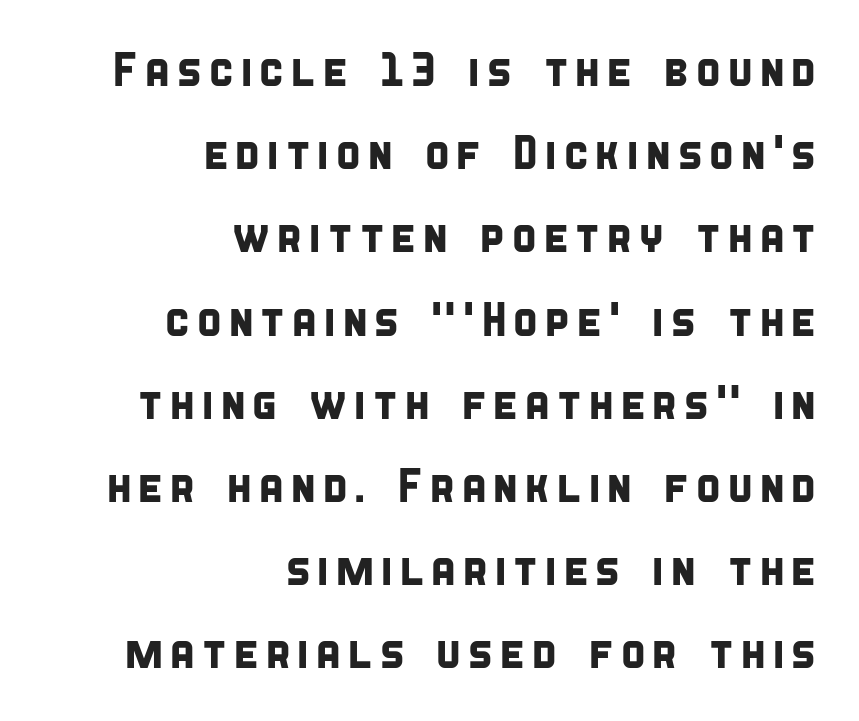
Q: Is the typeface a serif or a sans-serif typeface? A: Sans-serif.
Q: Is the text underlined? A: No.
Q: How is the paragraph aligned? A: Right-aligned.
Q: Width (condensed, normal, or wide)? A: Condensed.
Q: Stroke contrast? A: Low.
Q: x-height? A: Large.
Q: Monospaced? A: No.
